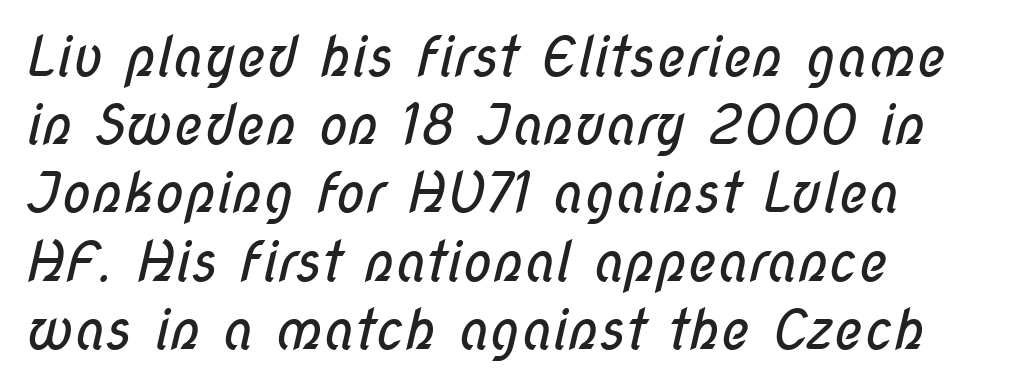
Q: Is the text bold? A: No.
Q: Is the typeface a serif or a sans-serif typeface? A: Sans-serif.
Q: Is the text underlined? A: No.
Q: How is the paragraph aligned? A: Left-aligned.
Q: Is the spacing between letters normal or unusually wide? A: Normal.
Q: Width (condensed, normal, or wide)? A: Condensed.
Q: Stroke contrast? A: Low.
Q: x-height? A: Medium.
Q: Monospaced? A: No.
